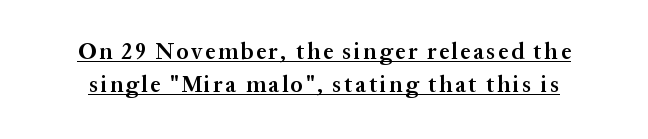
{"italic": "no", "bold": "semi", "underline": "yes", "line_spacing": "normal", "line_spacing_ratio": 1.42, "glyph_px": 23}
